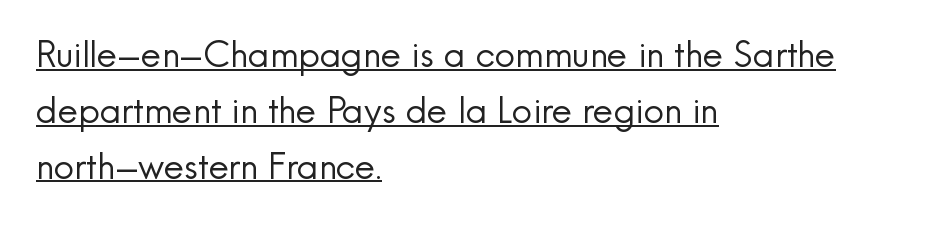
The image shows 36 px regular-weight sans-serif type, upright; set left-aligned, normal line spacing (1.55x), normal letter spacing, underlined; a small x-height.
